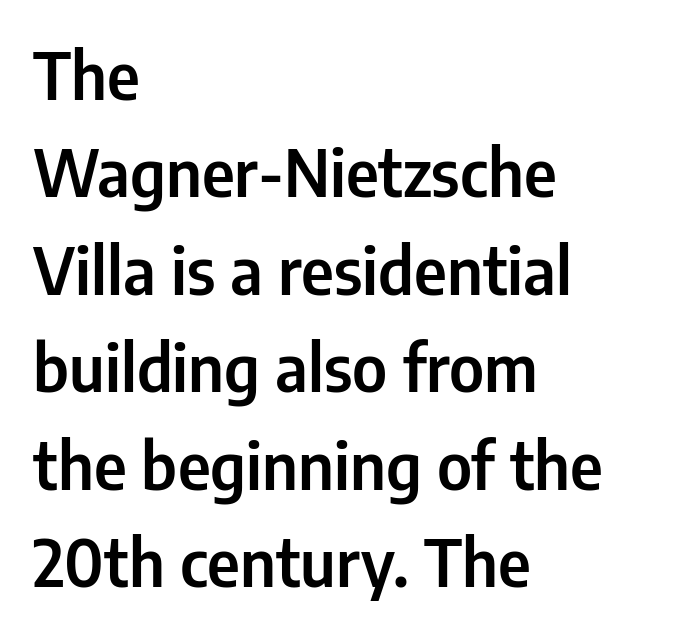
The letters carry no serifs — their stems end cleanly without finishing strokes. The lettering holds an erect, upright posture throughout. Tracking here is standard; glyphs follow each other at the usual distance. Bare-footed words on every line. How would I describe the line gaps? Plain and ordinary. Alignment: flush left.
